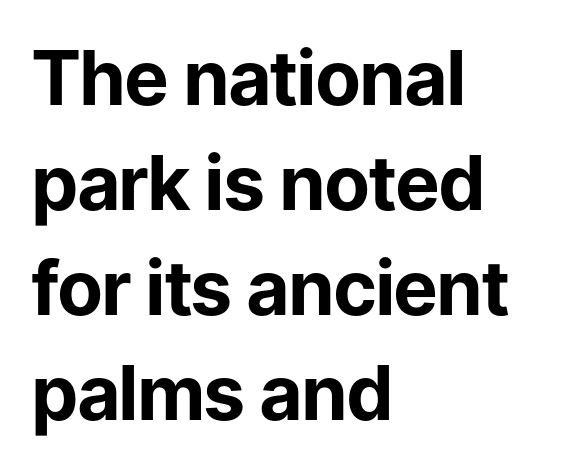
Q: Is the text bold? A: Yes.
Q: Is the text italic (slanted)? A: No, it is upright.
Q: Is the typeface a serif or a sans-serif typeface? A: Sans-serif.
Q: Is the text underlined? A: No.
Q: How is the paragraph aligned? A: Left-aligned.
Q: Is the spacing between letters normal or unusually wide? A: Normal.
Q: Is the spacing between lines tight, normal or loose? A: Normal.
Q: Width (condensed, normal, or wide)? A: Normal.
Q: Stroke contrast? A: Low.
Q: x-height? A: Medium.
Q: Monospaced? A: No.
